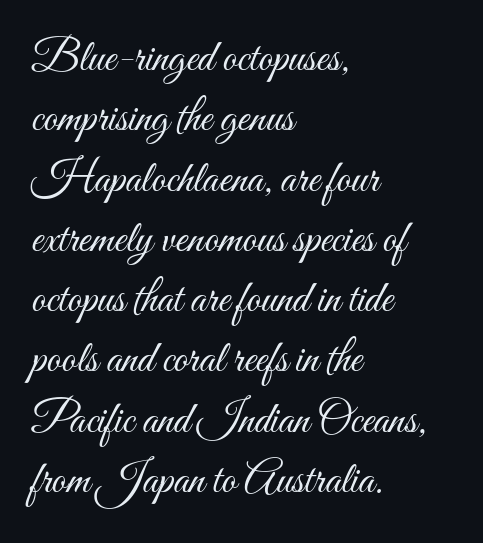
Q: Is the text bold? A: No.
Q: Is the text italic (slanted)? A: Yes.
Q: Is the text underlined? A: No.
Q: How is the paragraph aligned? A: Left-aligned.
Q: Is the spacing between letters normal or unusually wide? A: Normal.
Q: Is the spacing between lines tight, normal or loose? A: Normal.
Q: Width (condensed, normal, or wide)? A: Condensed.
Q: Stroke contrast? A: Medium.
Q: x-height? A: Small.
Q: Monospaced? A: No.
